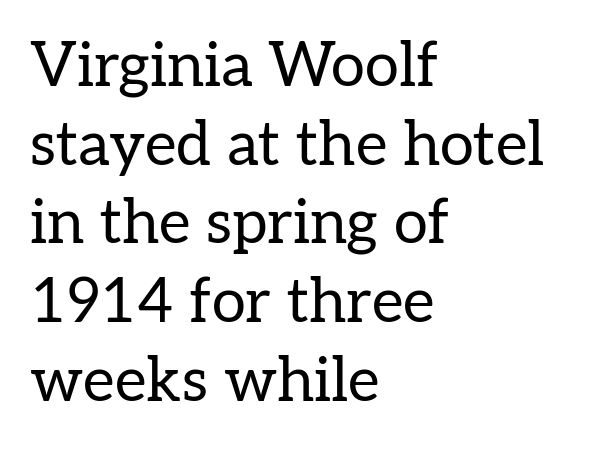
Q: Is the text bold? A: No.
Q: Is the text italic (slanted)? A: No, it is upright.
Q: Is the typeface a serif or a sans-serif typeface? A: Serif.
Q: Is the text underlined? A: No.
Q: How is the paragraph aligned? A: Left-aligned.
Q: Is the spacing between letters normal or unusually wide? A: Normal.
Q: Is the spacing between lines tight, normal or loose? A: Normal.
Q: Width (condensed, normal, or wide)? A: Normal.
Q: Stroke contrast? A: Low.
Q: x-height? A: Medium.
Q: Monospaced? A: No.
